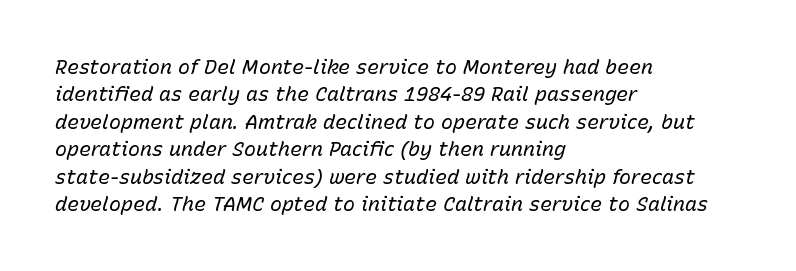
The image shows 20 px text type, italic (leaning right); set left-aligned, normal line spacing (1.37x), normal letter spacing, not underlined.
